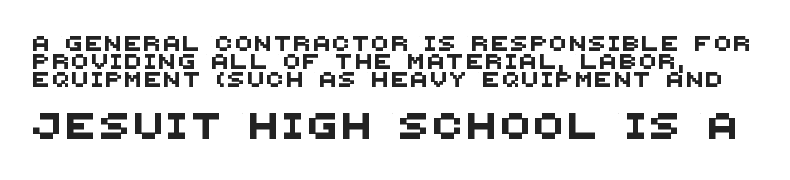
Left-aligned paragraph, ragged on the right. Two sizes are in play, and the larger belongs to the second block. Anything drawn beneath the words? Only blank space. The horizontal fit of the characters is loose and conspicuously gappy.
